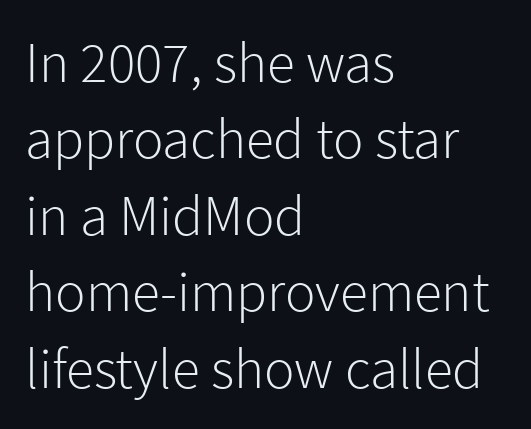
{"serif": "no", "italic": "no", "bold": "no", "weight": "light", "width": "normal", "stroke_contrast": "low", "x_height": "medium", "monospaced": "no", "underline": "no", "align": "left", "line_spacing": "normal", "line_spacing_ratio": 1.34, "letter_spacing": "normal", "letter_spacing_em": 0.0, "glyph_px": 57}
